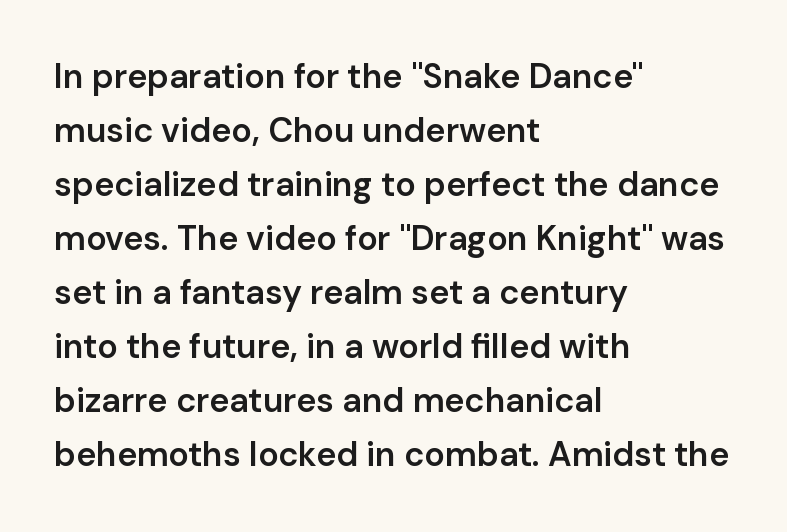
{"serif": "no", "italic": "no", "bold": "semi", "weight": "semibold", "width": "normal", "stroke_contrast": "low", "x_height": "medium", "monospaced": "no", "underline": "no", "align": "left", "line_spacing": "normal", "line_spacing_ratio": 1.59, "letter_spacing": "normal", "letter_spacing_em": 0.0, "glyph_px": 34}
